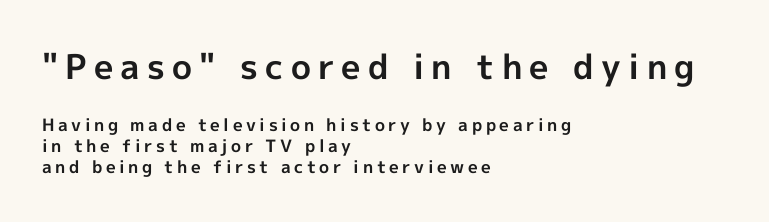
The paragraph shown leans on its left margin. Look at the stroke-to-counter ratio: heavy, a bold. The rendering shrinks the type as you move from the upper chunk to the lower. Check the space under the baseline: it is left empty. Posture: upright roman.
